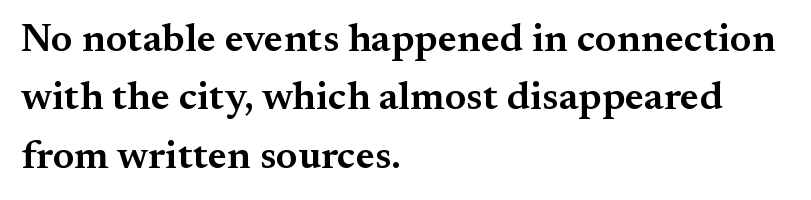
The image shows 40 px semibold serif type, upright; set left-aligned, normal line spacing (1.46x), normal letter spacing, not underlined; medium stroke contrast and a small x-height.
